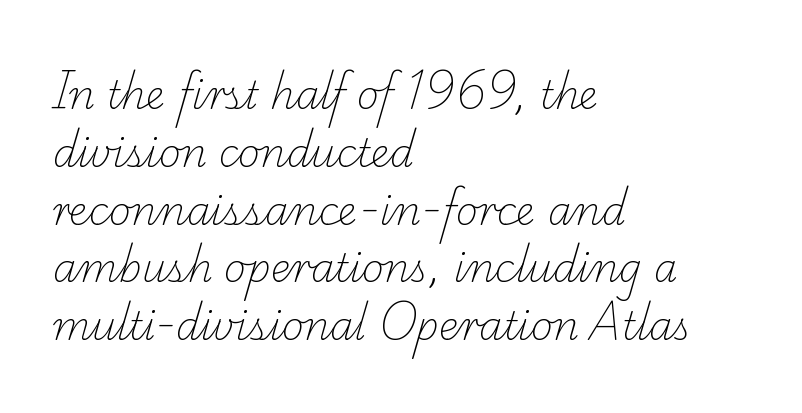
The image shows 38 px light serif type; set left-aligned, normal line spacing (1.52x), normal letter spacing, not underlined; low stroke contrast and a small x-height.
